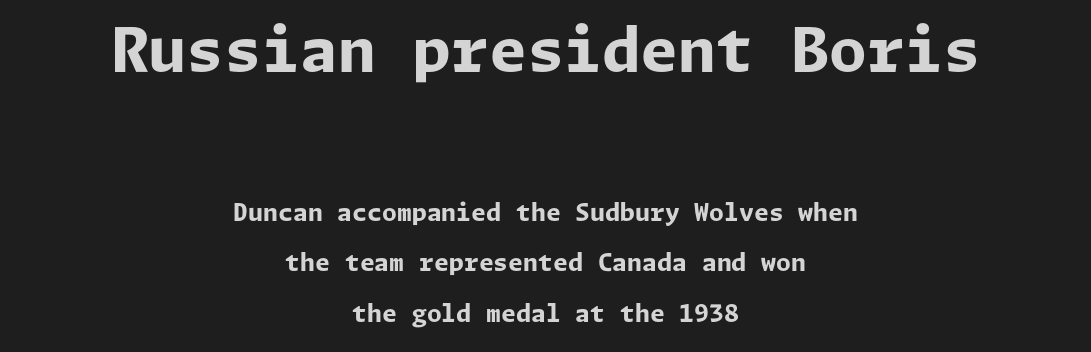
Posture: straight, roman, zero tilt. Does extra space separate the letters? No, they use regular spacing. Pretty heavy lettering here — definitely bold. The typesetter chose a symmetrical, centered arrangement here. This sample trades compactness for vertical openness between lines.
